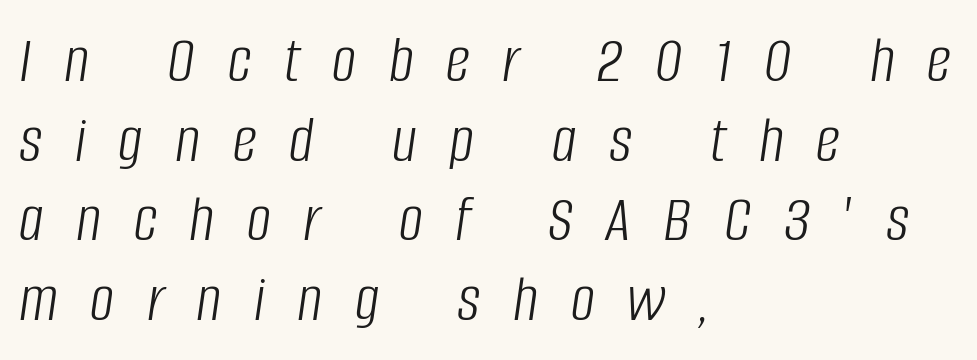
Does the lettering tilt? It does — this is italic. Each word looks stretched out because of the extra space between its letters. One-word summary of the alignment: left. Clear beneath every line of the passage. Is this a fixed-width face? No — the glyphs have proportional, varying widths.
